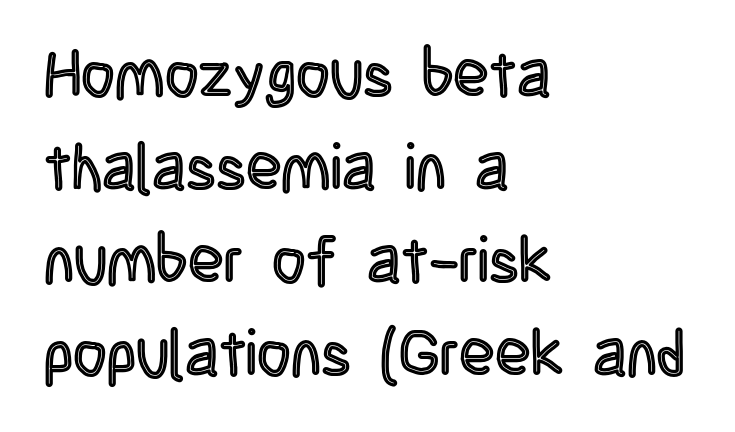
Bare-footed words on every line. A classic flush-left, rag-right setting is used for this passage. Notice how the stems are strictly vertical — no italics here. How would I describe the line gaps? Plain and ordinary. Think of a printed novel: that variable character pitch is what you see here.
